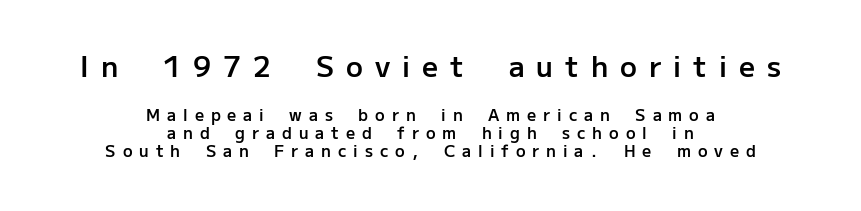
The image shows 28 px semibold sans-serif type, upright; set centered, tight line spacing (1.12x), unusually wide letter spacing (+0.43 em), not underlined; the first (top) block is 1.75x larger; low stroke contrast and a medium x-height.
